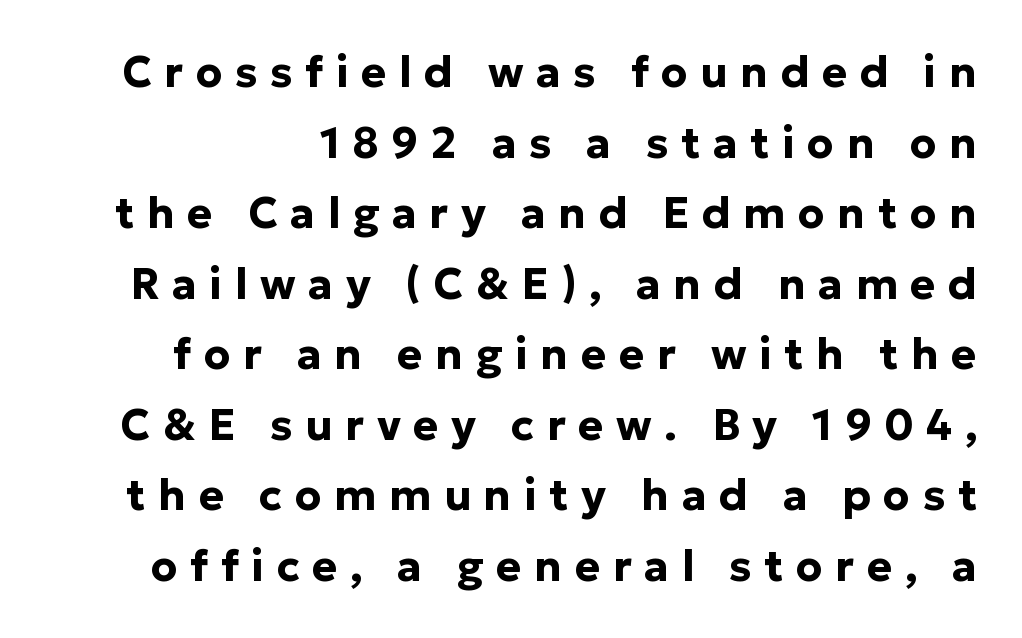
Rows of type keep a routine distance in the vertical direction. This is heavy type, rendered in bold. Proportional: the letters do not fall into vertical columns. Nope, no serifs anywhere on these letters. The strip under each line holds only bare page.
